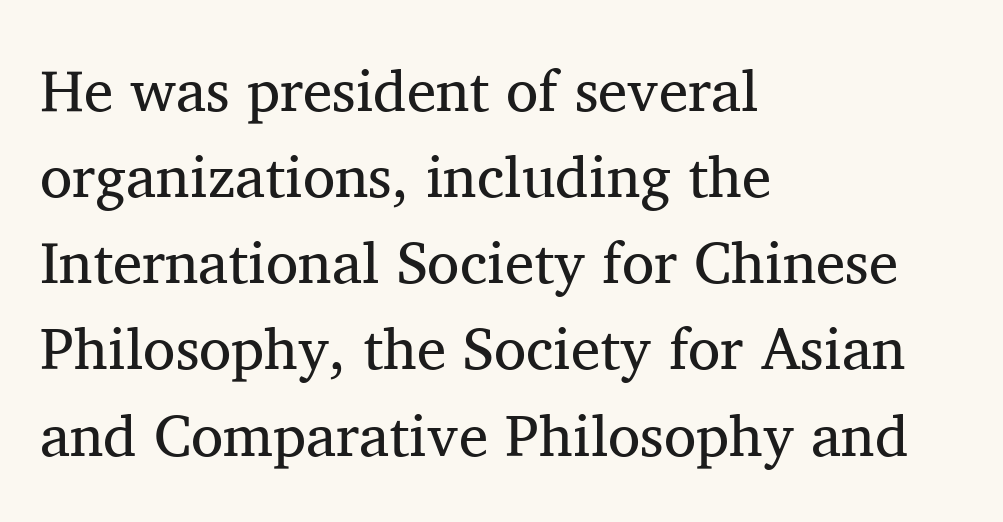
{"serif": "yes", "italic": "no", "bold": "no", "weight": "regular", "width": "normal", "stroke_contrast": "medium", "x_height": "medium", "monospaced": "no", "underline": "no", "align": "left", "line_spacing": "normal", "line_spacing_ratio": 1.46, "letter_spacing": "normal", "letter_spacing_em": 0.0, "glyph_px": 59}
